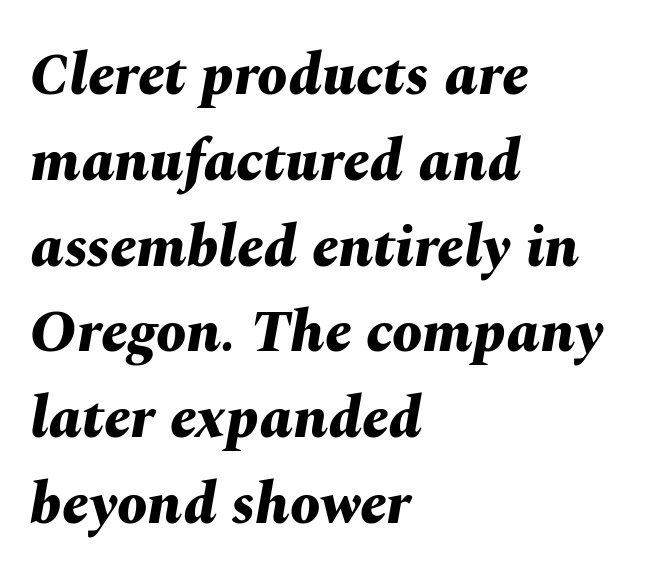
If you measured baseline to baseline, you'd find a middling distance. Nobody touched the tracking dial on this one. Underlining? Definitely not there. The lines are quadded left.
